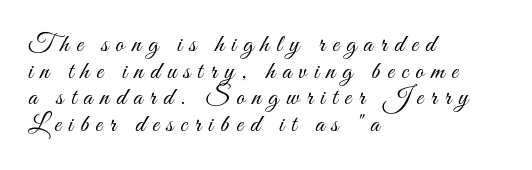
The image shows 26 px text type; set left-aligned, tight line spacing (1.02x), unusually wide letter spacing (+0.28 em), not underlined.
